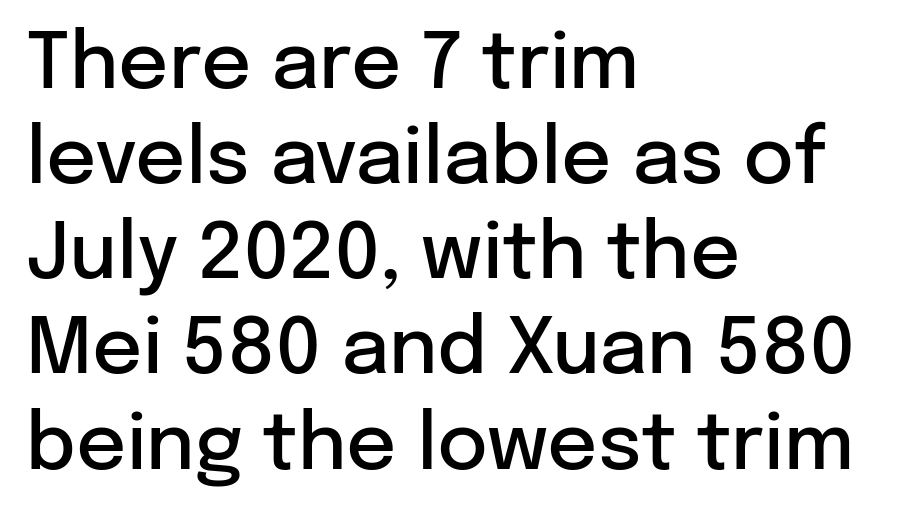
The image shows 78 px semibold sans-serif type, upright; set left-aligned, line spacing 1.22x, normal letter spacing, not underlined; low stroke contrast and a medium x-height.
